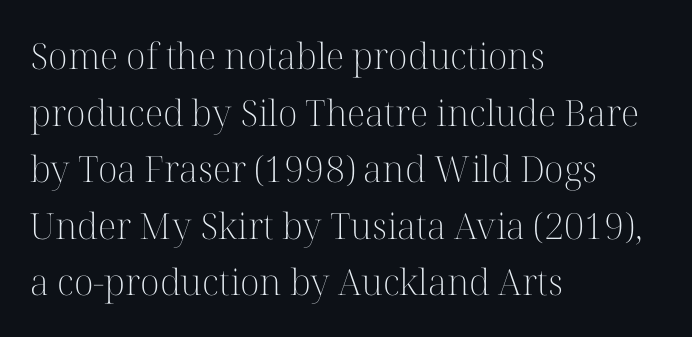
{"serif": "yes", "italic": "no", "bold": "no", "weight": "light", "width": "normal", "stroke_contrast": "high", "x_height": "medium", "monospaced": "no", "underline": "no", "align": "left", "line_spacing": "normal", "line_spacing_ratio": 1.57, "letter_spacing": "normal", "letter_spacing_em": 0.0, "glyph_px": 36}
